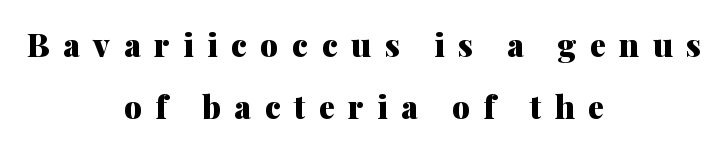
{"serif": "yes", "italic": "no", "bold": "yes", "weight": "heavy", "width": "normal", "stroke_contrast": "medium", "x_height": "medium", "monospaced": "no", "underline": "no", "align": "center", "line_spacing": "loose", "line_spacing_ratio": 1.95, "letter_spacing": "wide", "letter_spacing_em": 0.42, "glyph_px": 32}
